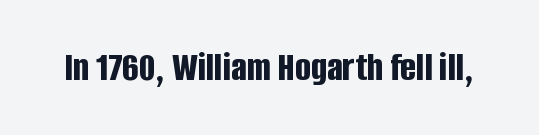
The image shows 42 px bold, condensed sans-serif type, upright; set normal letter spacing, not underlined; low stroke contrast and a large x-height.
